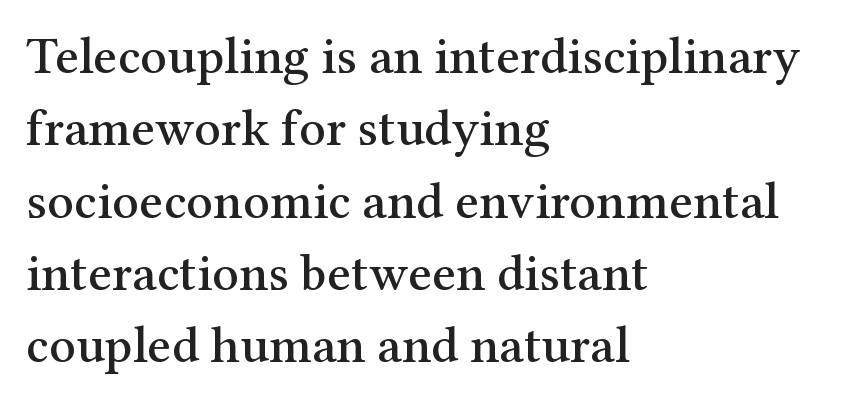
Q: Is the text italic (slanted)? A: No, it is upright.
Q: Is the typeface a serif or a sans-serif typeface? A: Serif.
Q: Is the text underlined? A: No.
Q: How is the paragraph aligned? A: Left-aligned.
Q: Is the spacing between letters normal or unusually wide? A: Normal.
Q: Is the spacing between lines tight, normal or loose? A: Normal.
Q: Width (condensed, normal, or wide)? A: Normal.
Q: Stroke contrast? A: Medium.
Q: x-height? A: Medium.
Q: Monospaced? A: No.
